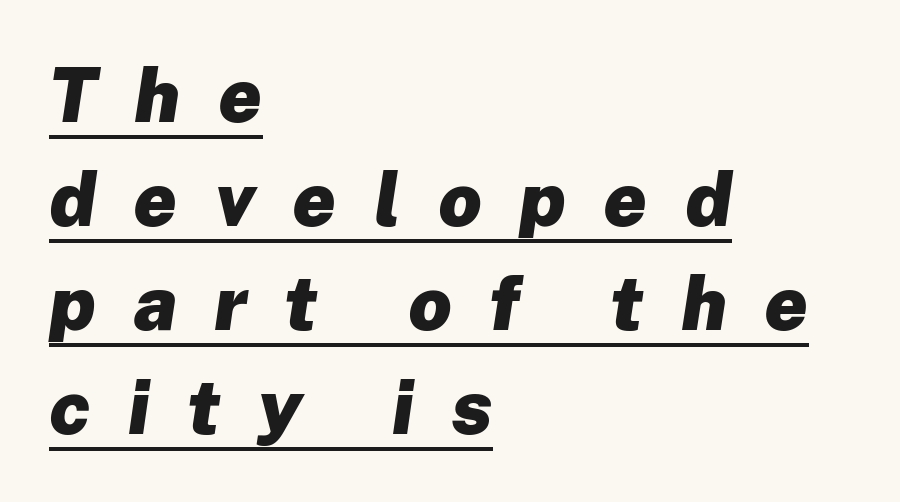
This sample uses an oblique cut, with every glyph tilted off the vertical. Note the varied advance widths — an 'i' is clearly narrower than an 'm'. Students, observe the line beneath the letters — that is underlining. Observe the wide spacing: letters keep a clear distance from each other. Is the block centered? No — it sits flush against the left margin.
